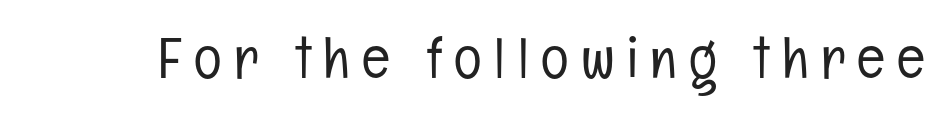
{"serif": "no", "italic": "no", "bold": "no", "weight": "light", "width": "condensed", "stroke_contrast": "low", "x_height": "medium", "monospaced": "no", "underline": "no", "letter_spacing": "wide", "letter_spacing_em": 0.21, "glyph_px": 58}
